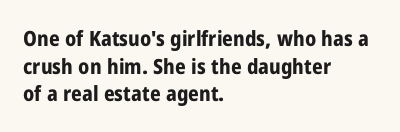
Normally led — the rows are evenly, conventionally spaced. Caption: standard tracking, unaltered. Check the space under the baseline: it is left empty. This sample is left-justified, so line endings fall wherever the words run out. These lines were composed using upright roman letters.
